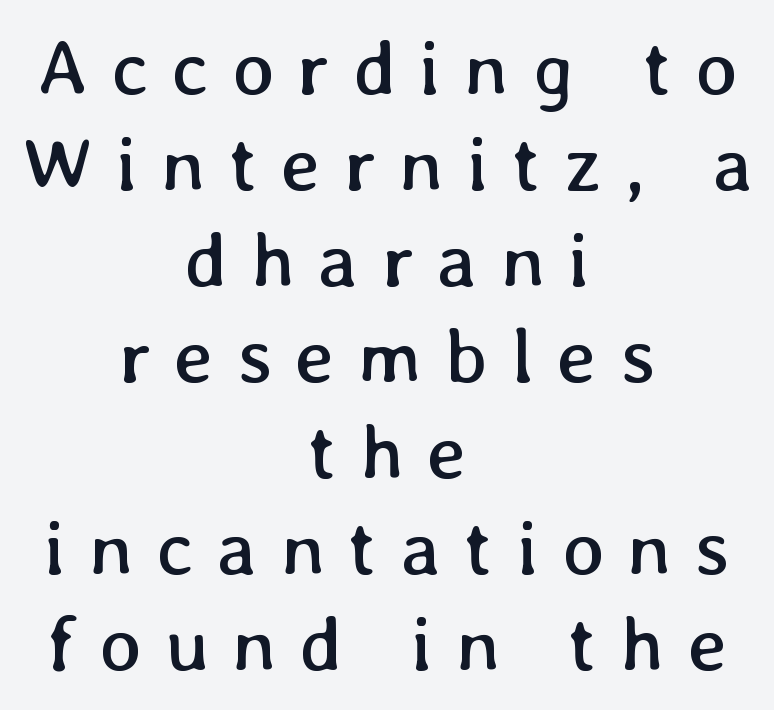
{"italic": "no", "bold": "no", "weight": "regular", "width": "normal", "stroke_contrast": "low", "x_height": "medium", "monospaced": "no", "underline": "no", "align": "center", "line_spacing_ratio": 1.23, "letter_spacing": "wide", "letter_spacing_em": 0.3, "glyph_px": 78}
